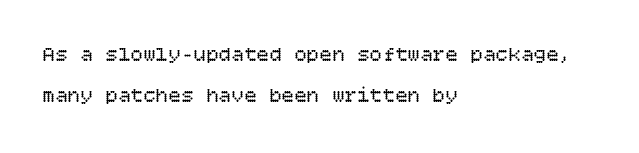
{"italic": "no", "bold": "no", "underline": "no", "align": "left", "line_spacing": "loose", "line_spacing_ratio": 1.93, "letter_spacing": "normal", "letter_spacing_em": 0.0, "glyph_px": 21}
